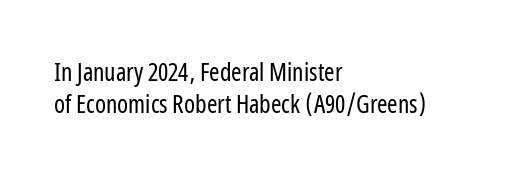
{"italic": "no", "bold": "no", "underline": "no", "align": "left", "line_spacing": "normal", "line_spacing_ratio": 1.27, "letter_spacing": "normal", "letter_spacing_em": 0.0, "glyph_px": 25}
